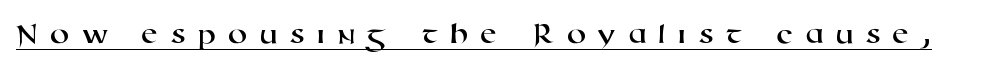
{"serif": "no", "width": "wide", "stroke_contrast": "high", "x_height": "medium", "monospaced": "no", "underline": "yes", "letter_spacing": "wide", "letter_spacing_em": 0.37, "glyph_px": 31}
